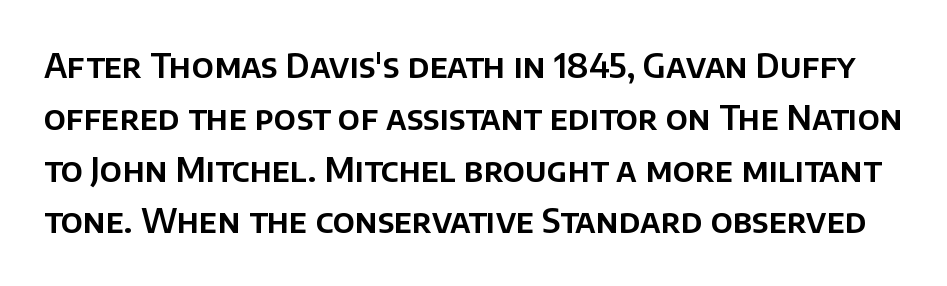
The image shows 33 px sans-serif type, upright; set normal line spacing (1.57x), normal letter spacing, not underlined; low stroke contrast and a large x-height.
